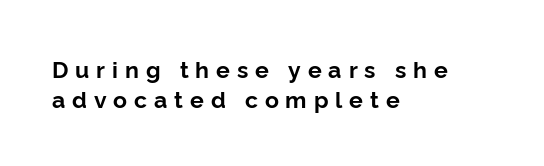
Normally led — the rows are evenly, conventionally spaced. Notice how the passage keeps a crisp vertical edge on the left only. Emphasis by weight is at full strength: bold. This sample uses an upright cut, with every glyph sitting square on the baseline. Words appear elongated and porous because spacing is wide.
